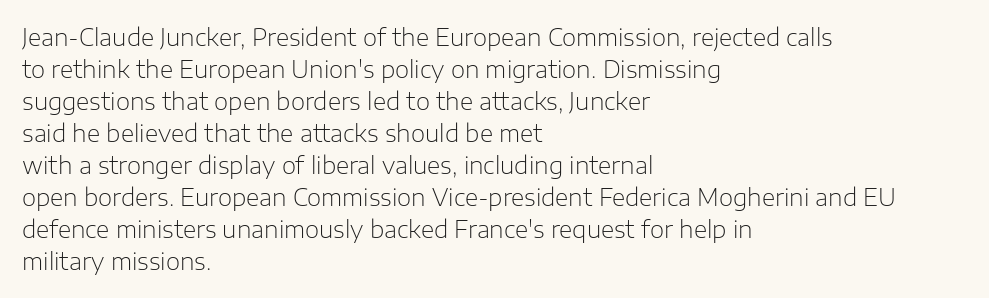
The image shows 23 px text type, upright; set left-aligned, normal line spacing (1.39x), normal letter spacing, not underlined.
